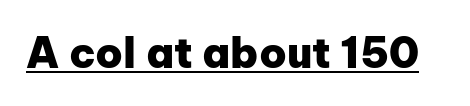
Q: Is the text bold? A: Yes.
Q: Is the text italic (slanted)? A: No, it is upright.
Q: Is the typeface a serif or a sans-serif typeface? A: Sans-serif.
Q: Is the text underlined? A: Yes.
Q: Is the spacing between letters normal or unusually wide? A: Normal.
Q: Width (condensed, normal, or wide)? A: Normal.
Q: Stroke contrast? A: Low.
Q: x-height? A: Medium.
Q: Monospaced? A: No.
